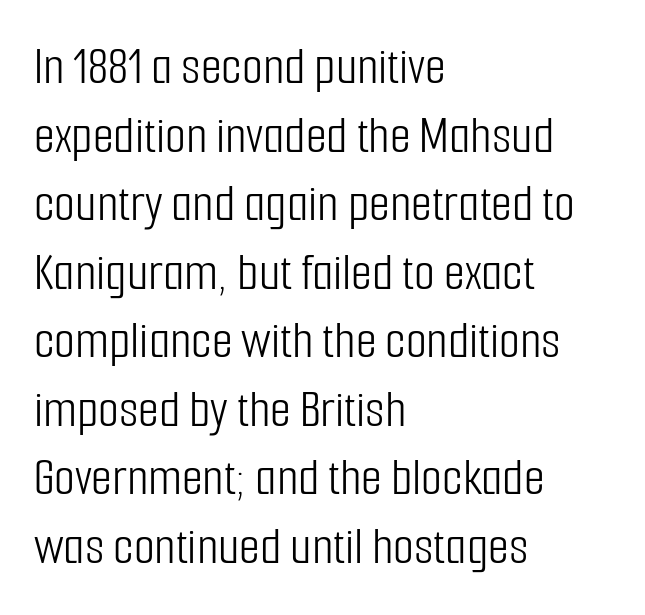
{"serif": "no", "italic": "no", "bold": "no", "weight": "light", "width": "condensed", "stroke_contrast": "low", "x_height": "medium", "monospaced": "no", "underline": "no", "align": "left", "line_spacing": "normal", "line_spacing_ratio": 1.27, "letter_spacing": "normal", "letter_spacing_em": 0.0, "glyph_px": 54}
